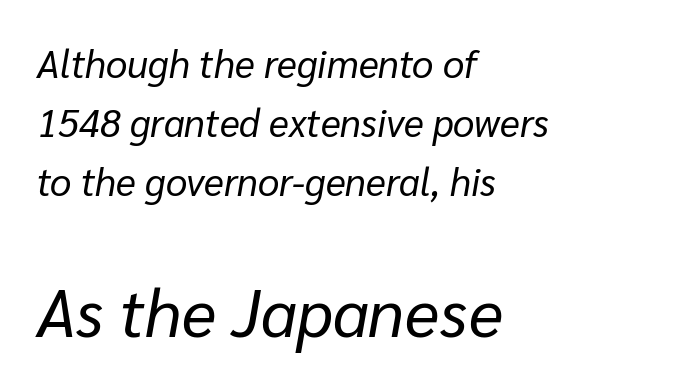
{"italic": "yes", "lean": "right", "slant_degrees": 10, "bold": "no", "weight": "regular", "width": "normal", "stroke_contrast": "low", "x_height": "medium", "monospaced": "no", "underline": "no", "align": "left", "line_spacing": "normal", "line_spacing_ratio": 1.55, "letter_spacing": "normal", "letter_spacing_em": 0.0, "larger_block": "second", "size_ratio": 1.74, "glyph_px": 66}
